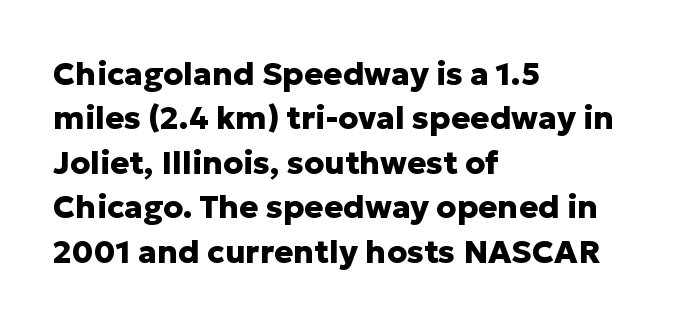
The image shows 32 px heavy sans-serif type, upright; set left-aligned, normal line spacing (1.39x), normal letter spacing, not underlined; low stroke contrast and a medium x-height.
